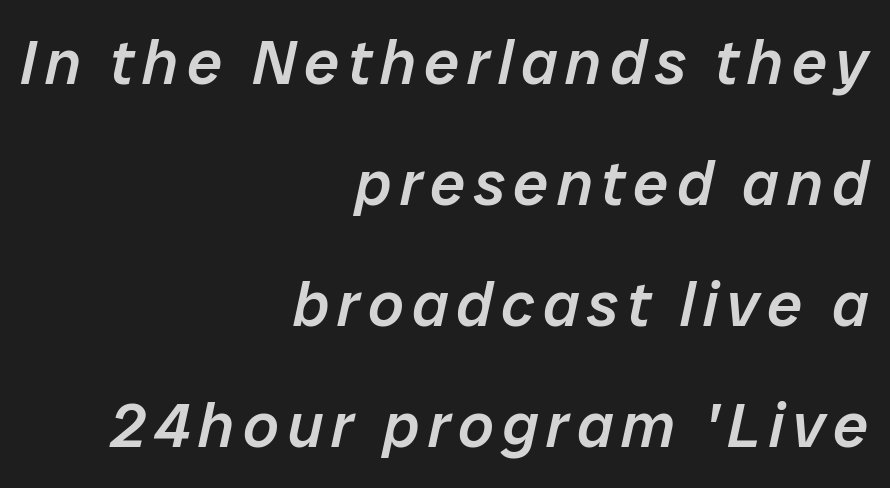
The image shows 63 px semibold type, italic (leaning right); set right-aligned, loose line spacing (1.92x), not underlined; low stroke contrast and a medium x-height.
